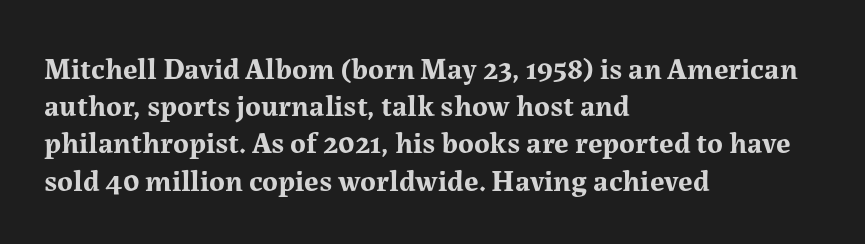
Q: Is the text bold? A: Yes.
Q: Is the text italic (slanted)? A: No, it is upright.
Q: Is the typeface a serif or a sans-serif typeface? A: Serif.
Q: Is the text underlined? A: No.
Q: How is the paragraph aligned? A: Left-aligned.
Q: Is the spacing between letters normal or unusually wide? A: Normal.
Q: Width (condensed, normal, or wide)? A: Normal.
Q: Stroke contrast? A: Medium.
Q: x-height? A: Medium.
Q: Monospaced? A: No.
